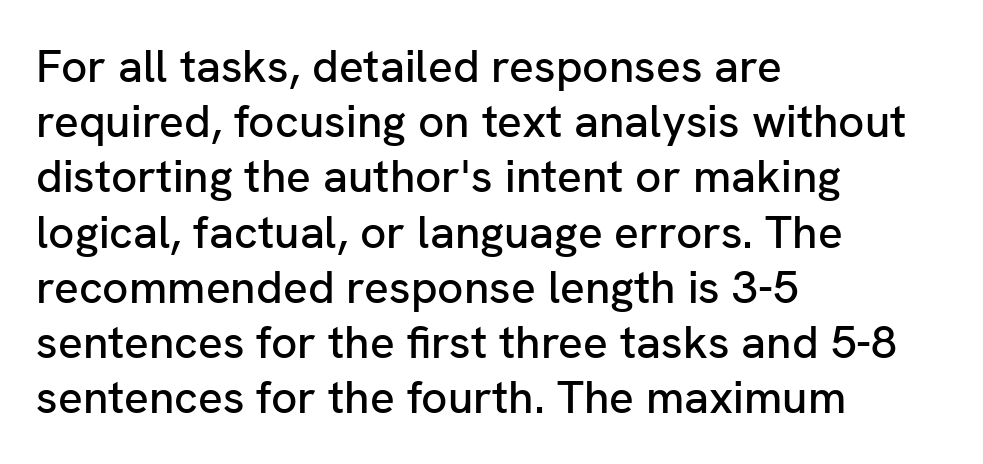
{"serif": "no", "italic": "no", "width": "normal", "stroke_contrast": "low", "x_height": "medium", "monospaced": "no", "underline": "no", "align": "left", "line_spacing_ratio": 1.2, "letter_spacing": "normal", "letter_spacing_em": 0.0, "glyph_px": 46}
